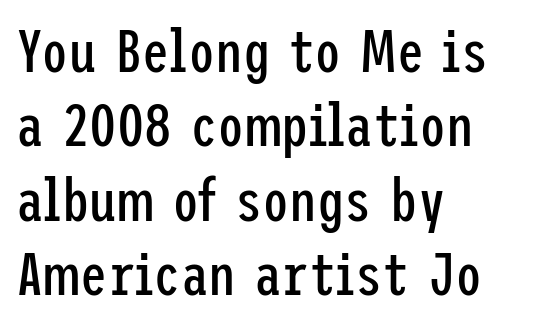
Q: Is the text bold? A: No.
Q: Is the text italic (slanted)? A: No, it is upright.
Q: Is the typeface a serif or a sans-serif typeface? A: Sans-serif.
Q: Is the text underlined? A: No.
Q: How is the paragraph aligned? A: Left-aligned.
Q: Is the spacing between letters normal or unusually wide? A: Normal.
Q: Width (condensed, normal, or wide)? A: Condensed.
Q: Stroke contrast? A: Low.
Q: x-height? A: Medium.
